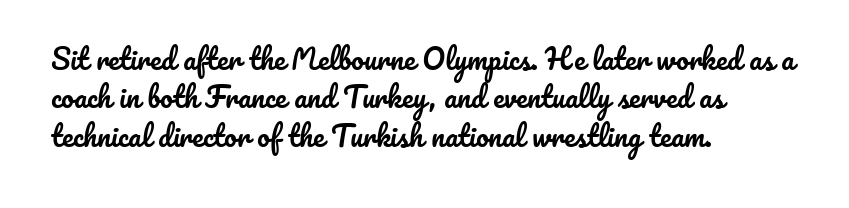
{"width": "normal", "stroke_contrast": "low", "x_height": "small", "monospaced": "no", "underline": "no", "align": "left", "line_spacing": "normal", "line_spacing_ratio": 1.37, "letter_spacing": "normal", "letter_spacing_em": 0.0, "glyph_px": 28}
